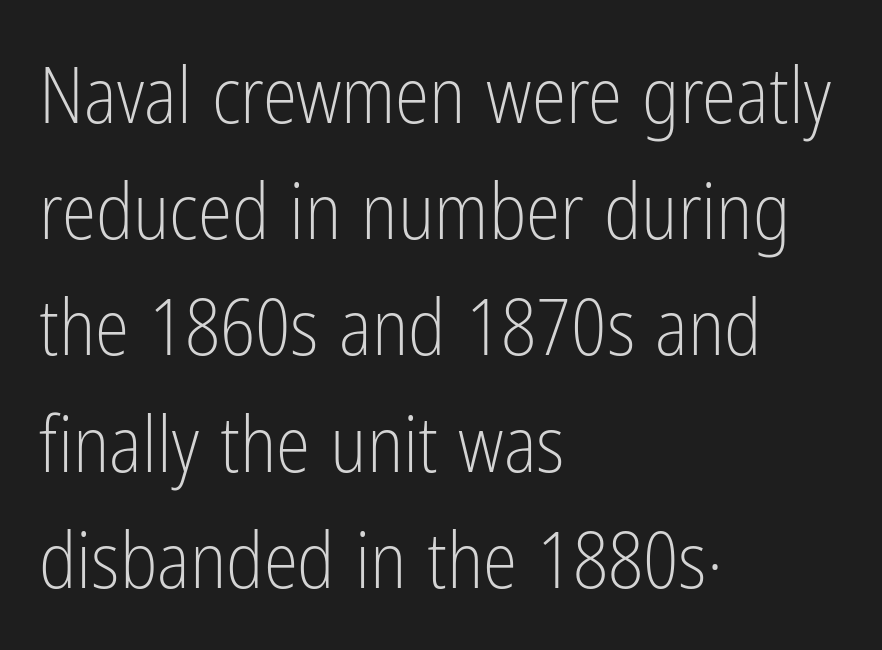
{"serif": "no", "italic": "no", "bold": "no", "weight": "light", "width": "condensed", "stroke_contrast": "low", "x_height": "medium", "monospaced": "no", "underline": "no", "align": "left", "line_spacing": "normal", "line_spacing_ratio": 1.49, "letter_spacing": "normal", "letter_spacing_em": 0.0, "glyph_px": 78}
